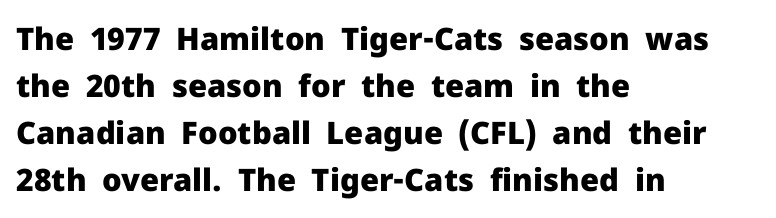
Q: Is the text bold? A: Yes.
Q: Is the text italic (slanted)? A: No, it is upright.
Q: Is the typeface a serif or a sans-serif typeface? A: Sans-serif.
Q: Is the text underlined? A: No.
Q: How is the paragraph aligned? A: Left-aligned.
Q: Is the spacing between letters normal or unusually wide? A: Normal.
Q: Is the spacing between lines tight, normal or loose? A: Normal.
Q: Width (condensed, normal, or wide)? A: Normal.
Q: Stroke contrast? A: Low.
Q: x-height? A: Medium.
Q: Monospaced? A: No.
